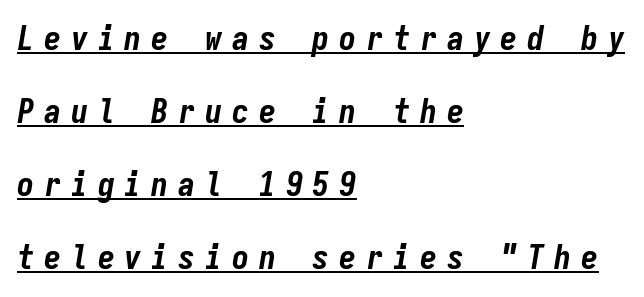
{"italic": "yes", "lean": "right", "slant_degrees": 9, "bold": "yes", "weight": "bold", "width": "condensed", "stroke_contrast": "low", "x_height": "medium", "monospaced": "yes", "underline": "yes", "align": "left", "line_spacing": "loose", "line_spacing_ratio": 2.15, "letter_spacing": "wide", "letter_spacing_em": 0.29, "glyph_px": 34}
